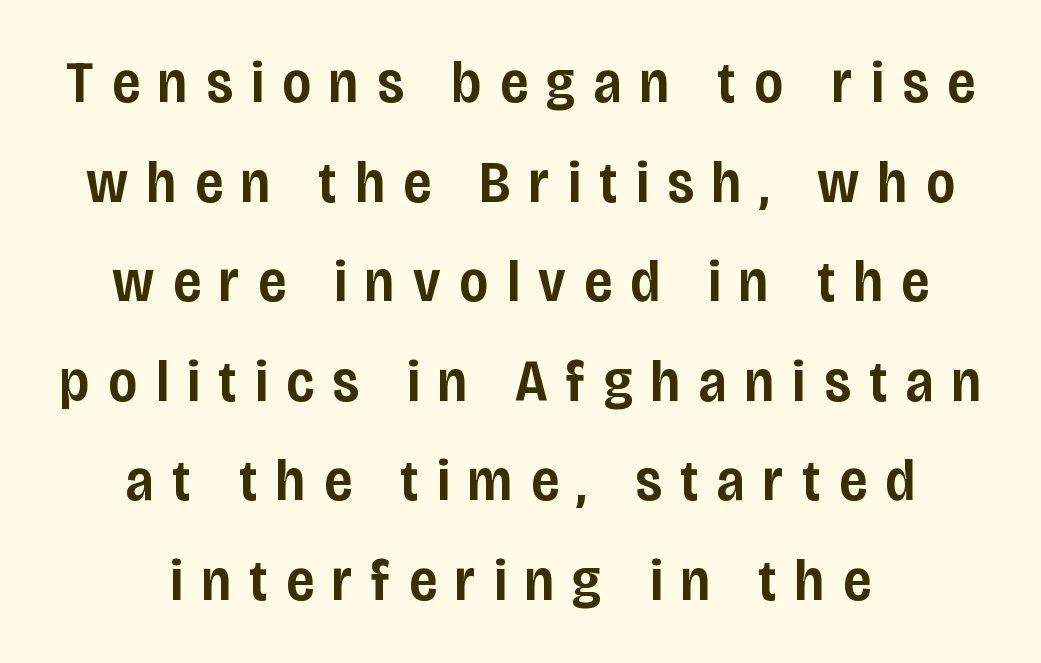
Display-style spreading of the glyphs; the letterfit is very open. The vertical gap from one line to the next is medium. Only glyphs here, with clear space below each row. On the weight axis this lands at semibold, roughly 600. This is sans-serif lettering, the kind often seen on screens and signage.
